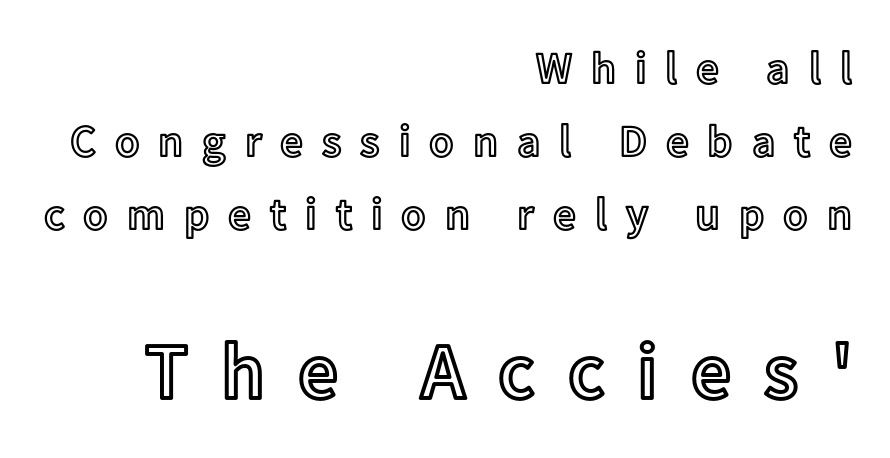
The image shows 79 px text type, upright; set right-aligned, normal line spacing (1.62x), unusually wide letter spacing (+0.42 em), not underlined; the second (bottom) block is 1.76x larger; a medium x-height.
